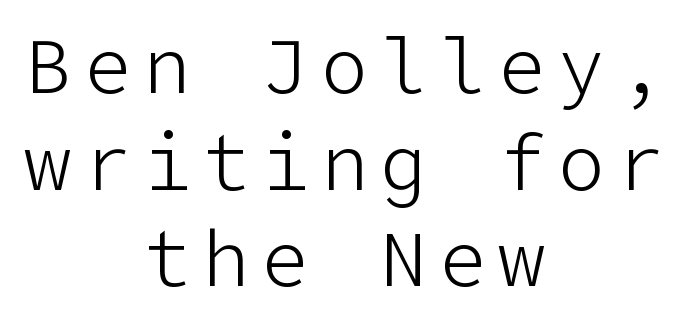
The image shows 78 px light sans-serif type, upright; set centered, line spacing 1.24x, not underlined; low stroke contrast and a medium x-height.
